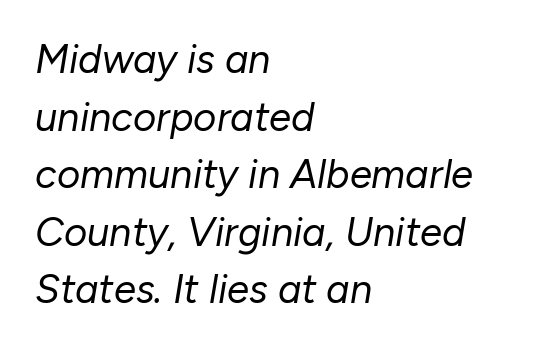
{"italic": "yes", "lean": "right", "slant_degrees": 10, "bold": "no", "weight": "regular", "width": "normal", "stroke_contrast": "low", "x_height": "medium", "monospaced": "no", "underline": "no", "align": "left", "line_spacing": "normal", "line_spacing_ratio": 1.44, "letter_spacing": "normal", "letter_spacing_em": 0.0, "glyph_px": 40}
